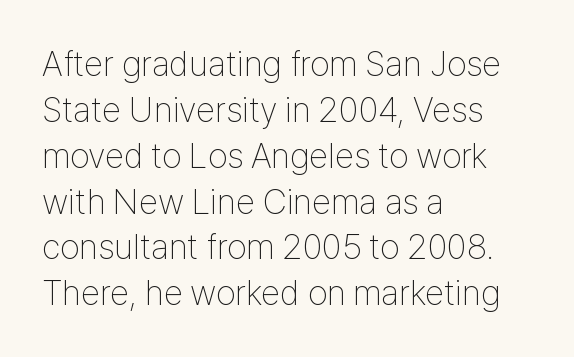
The image shows 35 px thin, condensed sans-serif type, upright; set left-aligned, normal line spacing (1.31x), normal letter spacing, not underlined; low stroke contrast and a medium x-height.
